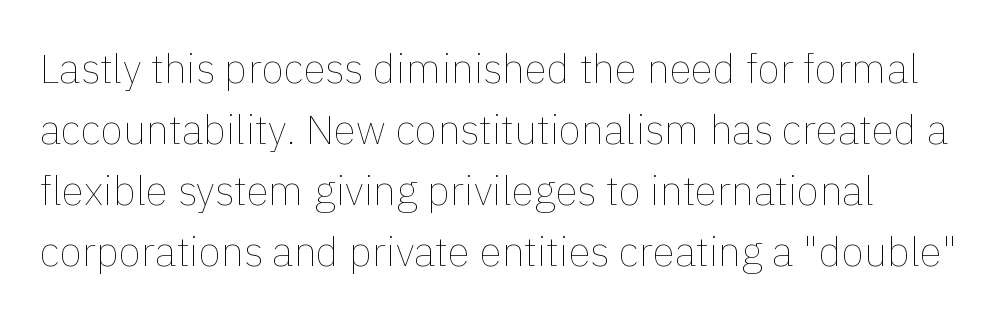
The image shows 41 px thin type, upright; set left-aligned, normal line spacing (1.49x), normal letter spacing, not underlined; a medium x-height.
